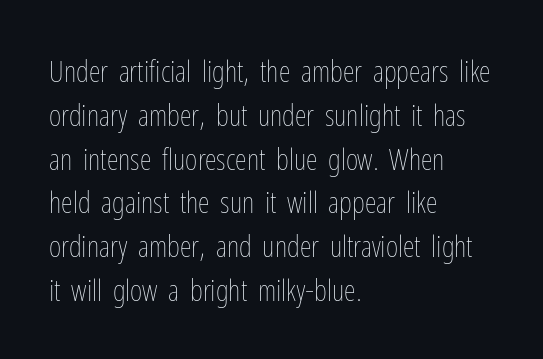
The image shows 30 px thin, condensed type, upright; set left-aligned, normal line spacing (1.46x), normal letter spacing, not underlined; low stroke contrast and a medium x-height.
